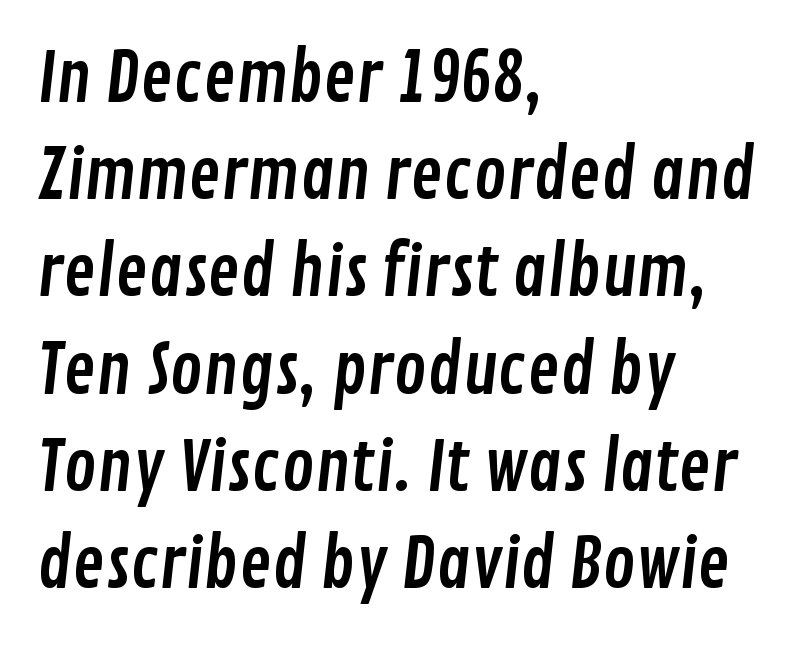
Compared with typical paragraphs, the rows here are spaced about the same. The string is rendered with underlining switched off. Varying glyph widths throughout — classic text-font behaviour. Grotesque or geometric, the face here clearly has no serifs. Standard letterfit; no display-style spreading of the glyphs. Alignment: flush left.
